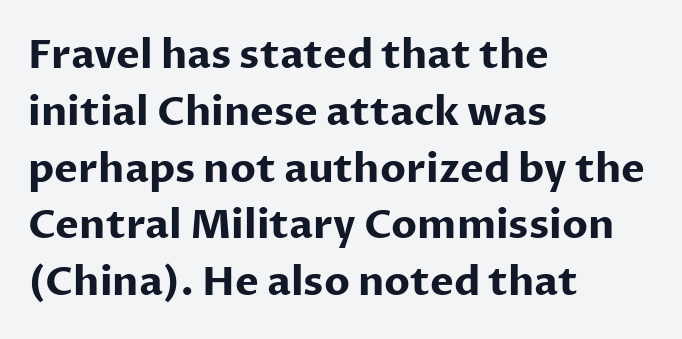
Type without underlining. Notice how thick the strokes are: this is what a full bold looks like. Spacing verdict: proportional, widths tailored to each character. Stroke terminals: plain, sans-serif. Visually the block forms a straight wall on the left and a jagged coastline on the right. Italic? Not at all — the glyphs are vertical.
